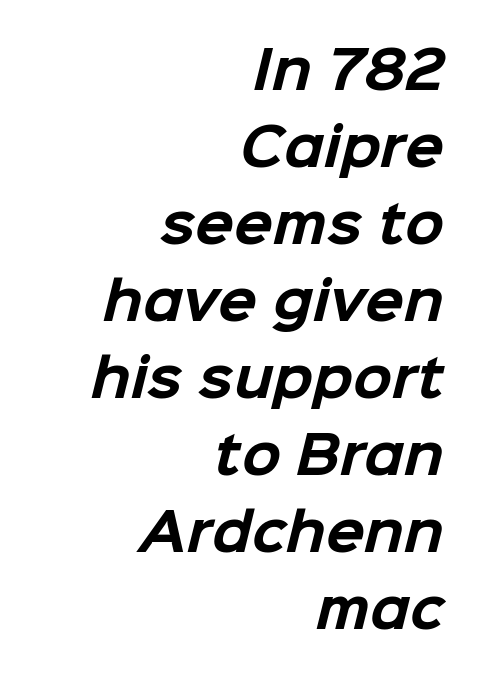
Q: Is the text bold? A: Yes.
Q: Is the typeface a serif or a sans-serif typeface? A: Sans-serif.
Q: Is the text underlined? A: No.
Q: How is the paragraph aligned? A: Right-aligned.
Q: Is the spacing between letters normal or unusually wide? A: Normal.
Q: Is the spacing between lines tight, normal or loose? A: Normal.
Q: Width (condensed, normal, or wide)? A: Normal.
Q: Stroke contrast? A: Low.
Q: x-height? A: Medium.
Q: Monospaced? A: No.
